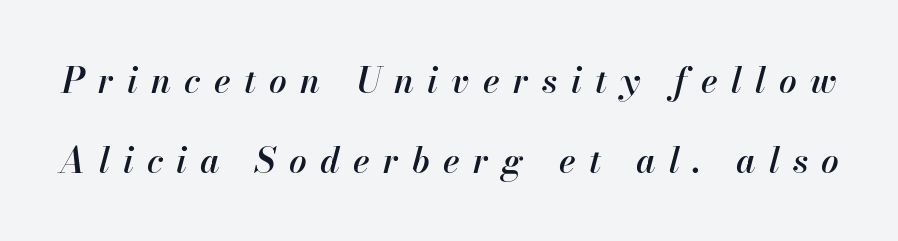
{"italic": "yes", "lean": "right", "slant_degrees": 13, "bold": "semi", "weight": "semibold", "width": "normal", "stroke_contrast": "high", "x_height": "small", "monospaced": "no", "underline": "no", "line_spacing": "loose", "line_spacing_ratio": 2.3, "letter_spacing": "wide", "letter_spacing_em": 0.38, "glyph_px": 35}
